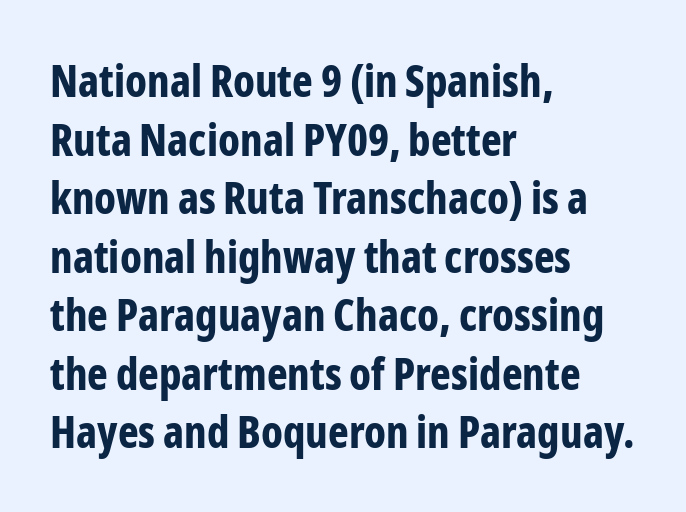
{"serif": "no", "italic": "no", "bold": "yes", "weight": "bold", "width": "condensed", "stroke_contrast": "low", "x_height": "medium", "monospaced": "no", "underline": "no", "align": "left", "line_spacing": "normal", "line_spacing_ratio": 1.33, "letter_spacing": "normal", "letter_spacing_em": 0.0, "glyph_px": 44}
